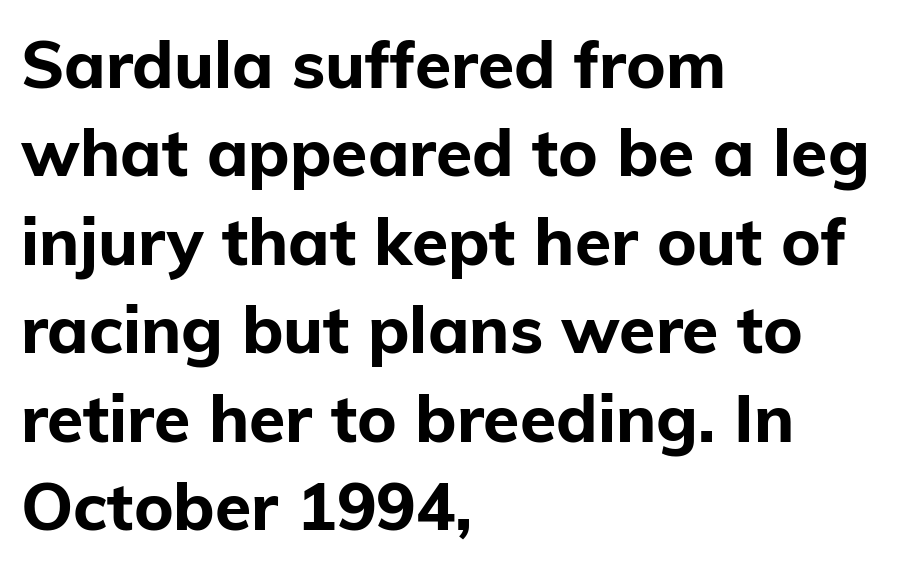
Q: Is the text bold? A: Yes.
Q: Is the text italic (slanted)? A: No, it is upright.
Q: Is the typeface a serif or a sans-serif typeface? A: Sans-serif.
Q: Is the text underlined? A: No.
Q: How is the paragraph aligned? A: Left-aligned.
Q: Is the spacing between letters normal or unusually wide? A: Normal.
Q: Is the spacing between lines tight, normal or loose? A: Normal.
Q: Width (condensed, normal, or wide)? A: Normal.
Q: Stroke contrast? A: Low.
Q: x-height? A: Medium.
Q: Monospaced? A: No.
